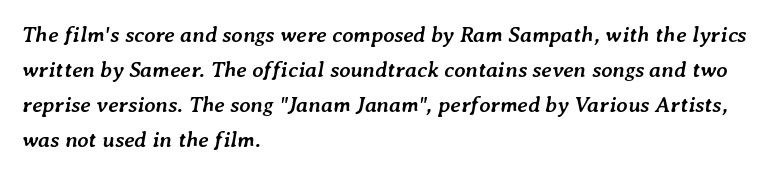
The image shows 22 px bold type, italic (leaning right); set left-aligned, normal line spacing (1.59x), normal letter spacing, not underlined.
